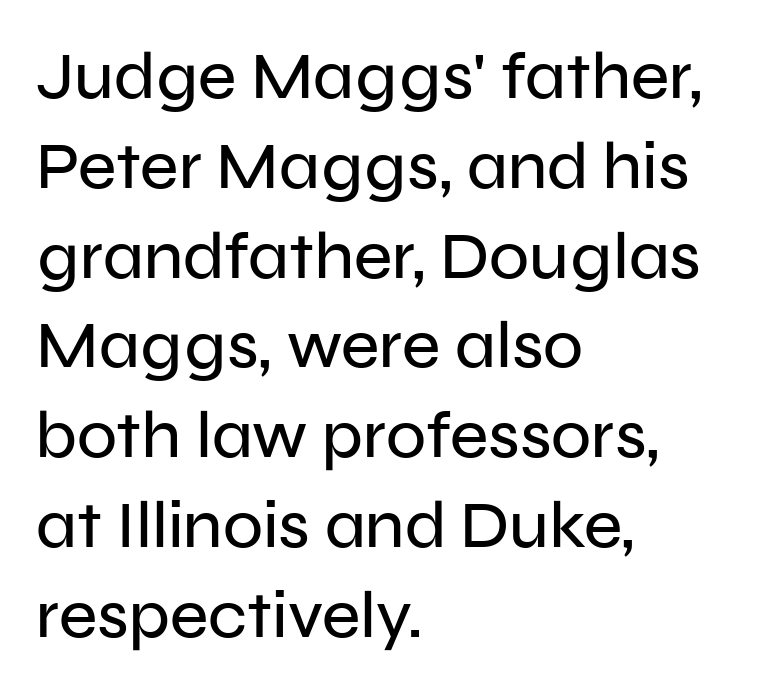
Q: Is the text italic (slanted)? A: No, it is upright.
Q: Is the typeface a serif or a sans-serif typeface? A: Sans-serif.
Q: Is the text underlined? A: No.
Q: How is the paragraph aligned? A: Left-aligned.
Q: Is the spacing between letters normal or unusually wide? A: Normal.
Q: Is the spacing between lines tight, normal or loose? A: Normal.
Q: Width (condensed, normal, or wide)? A: Normal.
Q: Stroke contrast? A: Low.
Q: x-height? A: Medium.
Q: Monospaced? A: No.
